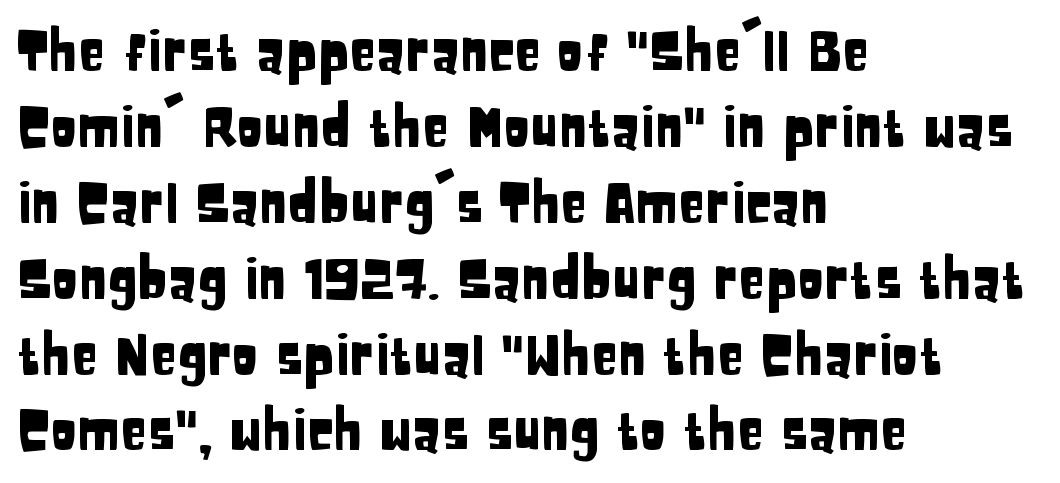
{"serif": "no", "italic": "no", "width": "condensed", "stroke_contrast": "low", "x_height": "large", "monospaced": "no", "underline": "no", "align": "left", "line_spacing": "normal", "line_spacing_ratio": 1.38, "letter_spacing": "normal", "letter_spacing_em": 0.0, "glyph_px": 55}
